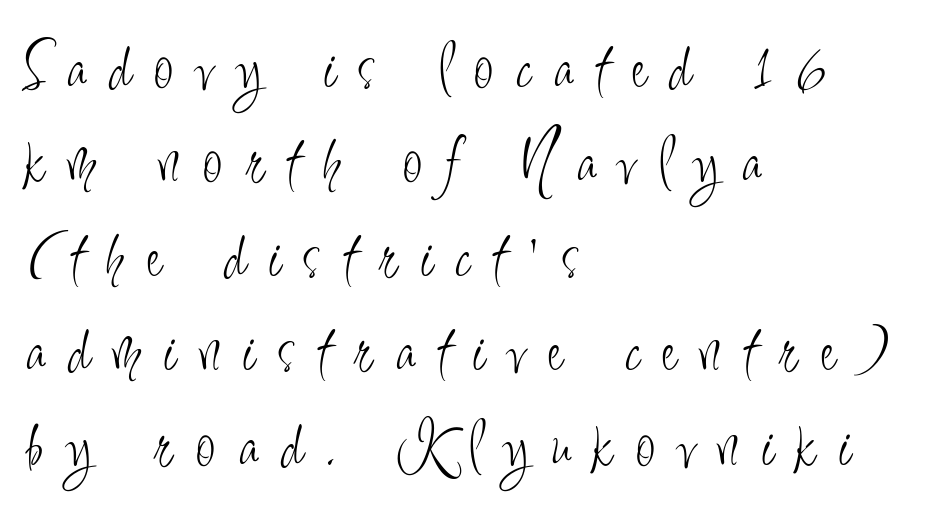
The image shows 70 px light, condensed sans-serif type; set left-aligned, normal line spacing (1.35x), unusually wide letter spacing (+0.34 em), not underlined; low stroke contrast and a small x-height.
